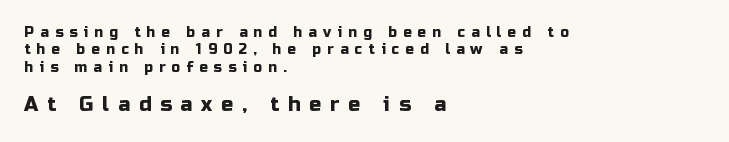
{"italic": "no", "underline": "no", "align": "left", "line_spacing_ratio": 1.24, "letter_spacing": "wide", "letter_spacing_em": 0.44, "larger_block": "second", "size_ratio": 1.43, "glyph_px": 20}
